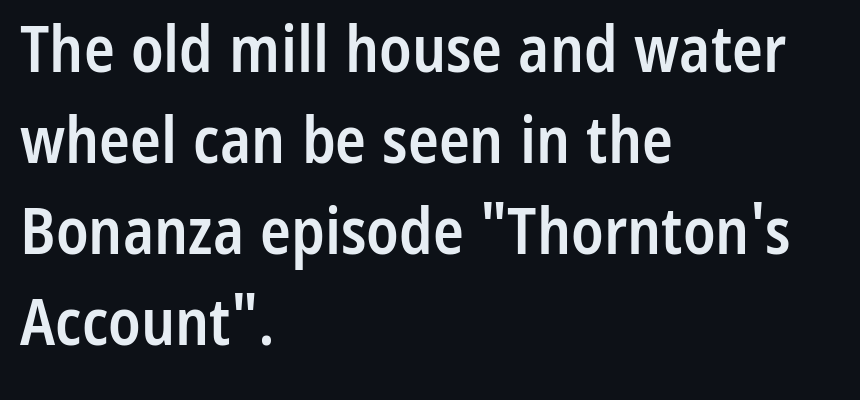
Q: Is the text bold? A: Semi-bold.
Q: Is the text italic (slanted)? A: No, it is upright.
Q: Is the typeface a serif or a sans-serif typeface? A: Sans-serif.
Q: Is the text underlined? A: No.
Q: How is the paragraph aligned? A: Left-aligned.
Q: Is the spacing between letters normal or unusually wide? A: Normal.
Q: Is the spacing between lines tight, normal or loose? A: Normal.
Q: Width (condensed, normal, or wide)? A: Condensed.
Q: Stroke contrast? A: Low.
Q: x-height? A: Medium.
Q: Monospaced? A: No.
